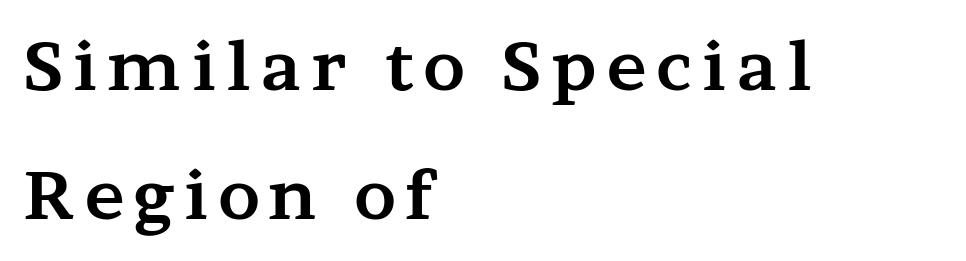
{"serif": "yes", "italic": "no", "bold": "yes", "weight": "bold", "width": "wide", "stroke_contrast": "medium", "x_height": "medium", "monospaced": "no", "underline": "no", "align": "left", "line_spacing": "loose", "line_spacing_ratio": 1.93, "glyph_px": 67}
